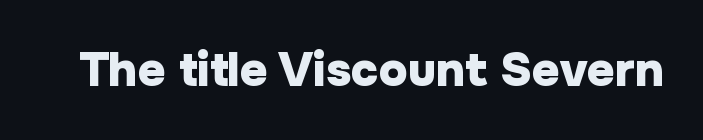
Q: Is the text bold? A: Yes.
Q: Is the text italic (slanted)? A: No, it is upright.
Q: Is the typeface a serif or a sans-serif typeface? A: Sans-serif.
Q: Is the text underlined? A: No.
Q: Is the spacing between letters normal or unusually wide? A: Normal.
Q: Width (condensed, normal, or wide)? A: Normal.
Q: Stroke contrast? A: Low.
Q: x-height? A: Medium.
Q: Monospaced? A: No.
